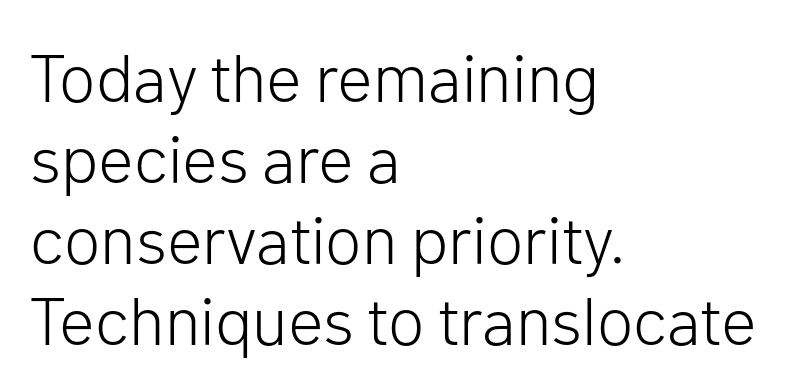
{"serif": "no", "italic": "no", "bold": "no", "weight": "light", "width": "normal", "stroke_contrast": "low", "x_height": "medium", "monospaced": "no", "underline": "no", "align": "left", "line_spacing_ratio": 1.21, "letter_spacing": "normal", "letter_spacing_em": 0.0, "glyph_px": 67}
